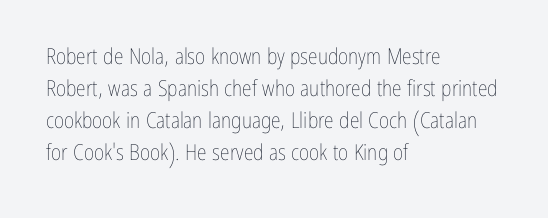
The image shows 22 px text type, upright; set left-aligned, normal line spacing (1.45x), normal letter spacing, not underlined.
